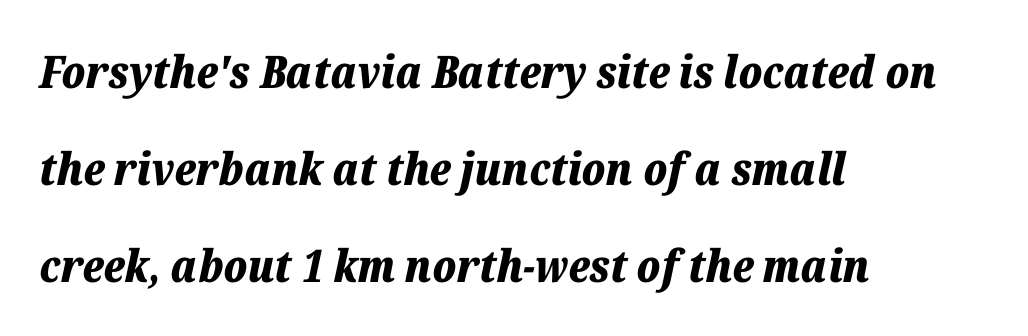
The image shows 45 px bold type, italic (leaning right); set left-aligned, loose line spacing (2.16x), normal letter spacing, not underlined; low stroke contrast and a medium x-height.
